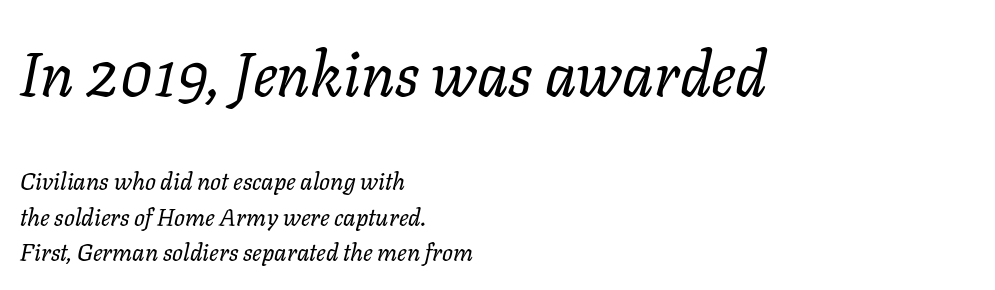
Decoration check: the copy has no underline. The rendering shrinks the type as you move from the upper chunk to the lower. If you drew a line through each stem, it would be angled. These lines are set flush left with a ragged right edge. Students, observe: this is what conventionally led text looks like.
